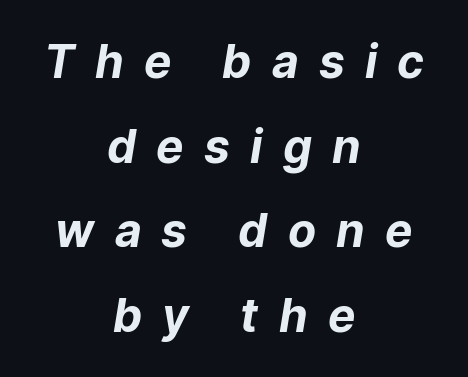
Q: Is the text bold? A: Yes.
Q: Is the typeface a serif or a sans-serif typeface? A: Sans-serif.
Q: Is the text underlined? A: No.
Q: How is the paragraph aligned? A: Centered.
Q: Is the spacing between letters normal or unusually wide? A: Unusually wide.
Q: Width (condensed, normal, or wide)? A: Normal.
Q: Stroke contrast? A: Low.
Q: x-height? A: Medium.
Q: Monospaced? A: No.
